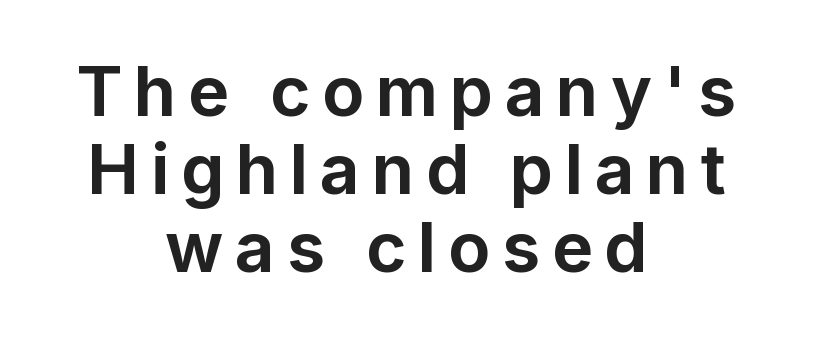
Stroke terminals: plain, sans-serif. Letters rest on an invisible, unmarked baseline. The passage shown is typed in a proportional face where columns would drift. Strokes here are thick enough to call this a true bold.
